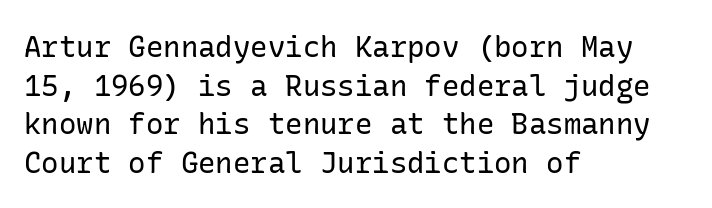
The image shows 29 px regular-weight sans-serif type, upright; set left-aligned, normal line spacing (1.33x), normal letter spacing, not underlined; low stroke contrast and a medium x-height.
